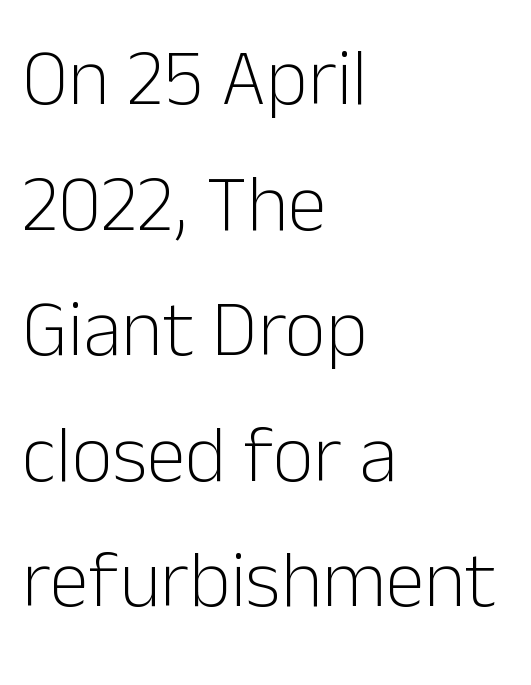
{"serif": "no", "italic": "no", "bold": "no", "weight": "light", "width": "normal", "stroke_contrast": "low", "x_height": "medium", "monospaced": "no", "underline": "no", "align": "left", "line_spacing": "normal", "line_spacing_ratio": 1.57, "letter_spacing": "normal", "letter_spacing_em": 0.0, "glyph_px": 80}
